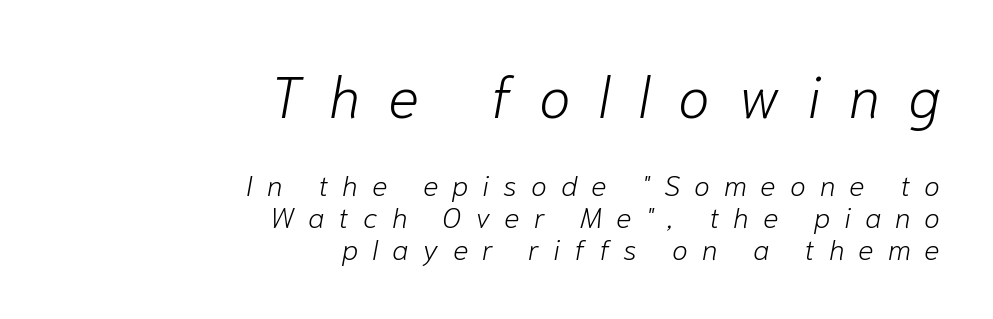
{"italic": "yes", "lean": "right", "slant_degrees": 10, "bold": "no", "weight": "light", "width": "normal", "stroke_contrast": "low", "x_height": "medium", "monospaced": "no", "underline": "no", "align": "right", "line_spacing": "tight", "line_spacing_ratio": 1.1, "letter_spacing": "wide", "letter_spacing_em": 0.48, "larger_block": "first", "size_ratio": 2.0, "glyph_px": 58}
